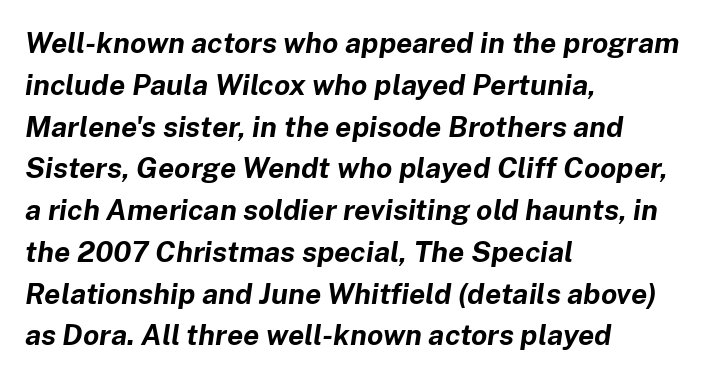
{"italic": "yes", "lean": "right", "slant_degrees": 8, "bold": "yes", "weight": "bold", "width": "normal", "stroke_contrast": "low", "x_height": "medium", "monospaced": "no", "underline": "no", "align": "left", "line_spacing": "normal", "line_spacing_ratio": 1.44, "letter_spacing": "normal", "letter_spacing_em": 0.0, "glyph_px": 29}
